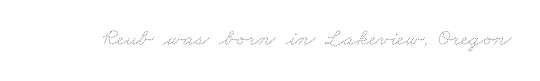
Q: Is the text bold? A: No.
Q: Is the text underlined? A: No.
Q: Is the spacing between letters normal or unusually wide? A: Normal.
